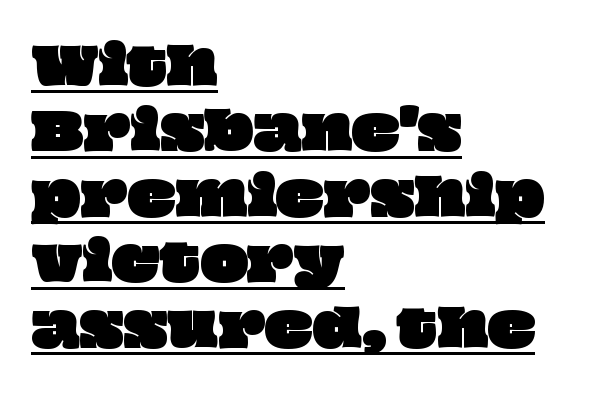
Does the copy run flush right? No — it runs flush left. Looks like regular typesetting: each glyph gets only the width it needs. This sample keeps an unexceptional amount of space between lines. Words appear dense and cohesive because spacing is normal. Emphasis is given by a line drawn under the lettering.
